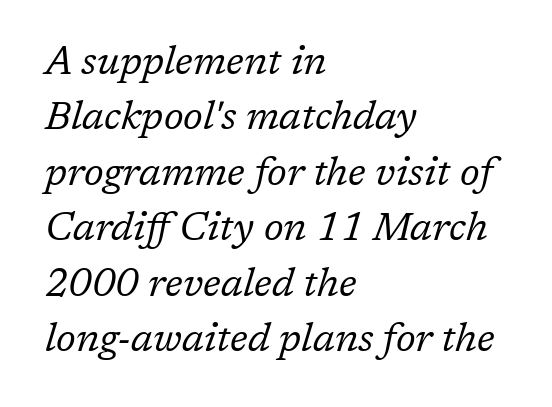
Weight: not bold — regular or lighter. Rule under the text: the space is simply empty. The glyphs look as if they've been sheared to an angle. Are there feet on the stems? There are — it's a serif.
